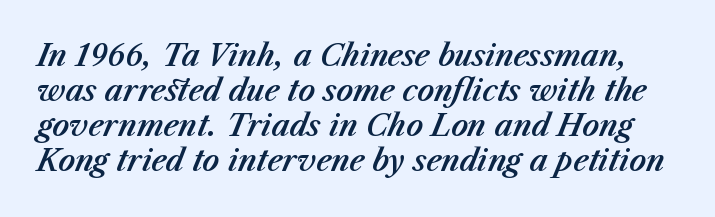
Q: Is the text italic (slanted)? A: Yes, it leans right by about 23 degrees.
Q: Is the text underlined? A: No.
Q: Is the spacing between letters normal or unusually wide? A: Normal.
Q: Width (condensed, normal, or wide)? A: Normal.
Q: Stroke contrast? A: Medium.
Q: x-height? A: Medium.
Q: Monospaced? A: No.
